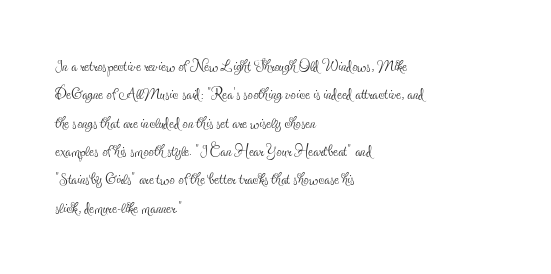
{"bold": "no", "underline": "no", "align": "left", "line_spacing": "normal", "line_spacing_ratio": 1.35, "letter_spacing": "normal", "letter_spacing_em": 0.0, "glyph_px": 21}
